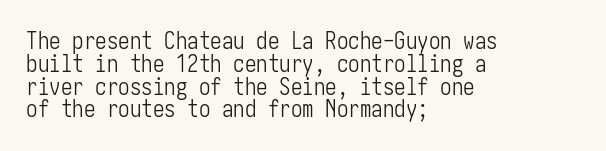
Compared with typical paragraphs, the rows here are closer together. Descender tails drop into unmarked territory. The tracking reads as untouched default to a designer's eye. The paragraph has a hard left edge and a soft right edge. This is not heavy type; no bold has been used.
